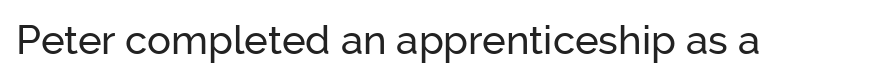
{"serif": "no", "italic": "no", "width": "normal", "stroke_contrast": "low", "x_height": "medium", "monospaced": "no", "underline": "no", "letter_spacing": "normal", "letter_spacing_em": 0.0, "glyph_px": 40}
